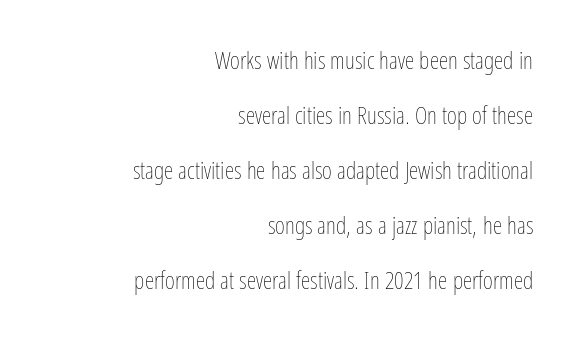
This rendering features lettering with no underline. Stroke mass is kept to a normal reading level or below. The letters stand upright; this is a roman face. These lines stack with their right ends in a neat column. The leading is generous, giving the passage an open texture. How are the letters spaced? Ordinarily, with no added tracking.
